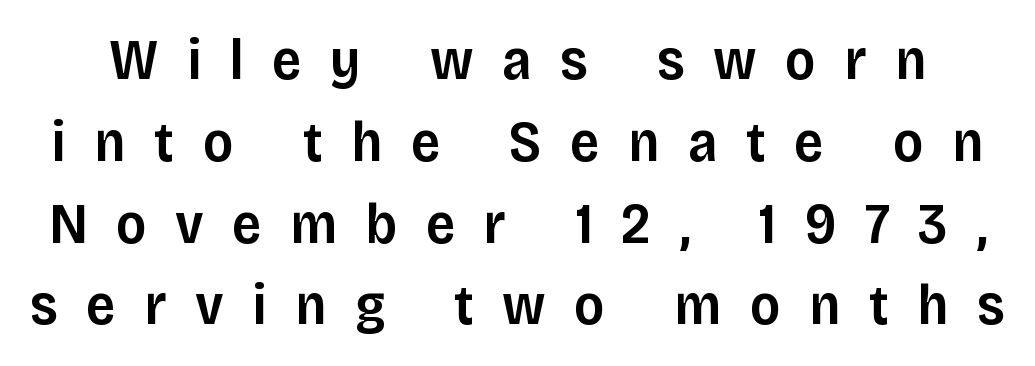
Q: Is the text bold? A: Semi-bold.
Q: Is the text italic (slanted)? A: No, it is upright.
Q: Is the typeface a serif or a sans-serif typeface? A: Sans-serif.
Q: Is the text underlined? A: No.
Q: Is the spacing between letters normal or unusually wide? A: Unusually wide.
Q: Is the spacing between lines tight, normal or loose? A: Normal.
Q: Width (condensed, normal, or wide)? A: Normal.
Q: Stroke contrast? A: Low.
Q: x-height? A: Large.
Q: Monospaced? A: No.
